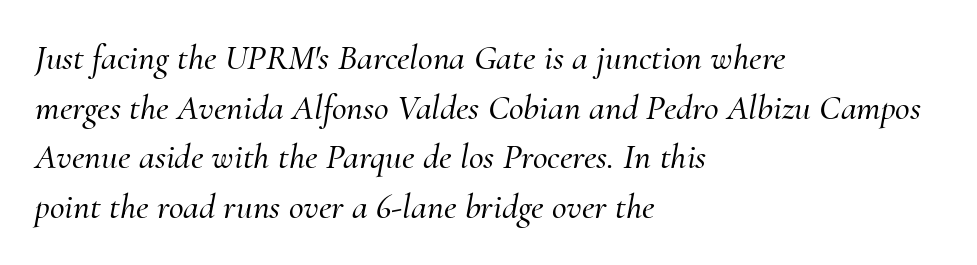
The passage shown is typed in a proportional face where columns would drift. Posture: slanted. The glyphs are unaccompanied by any horizontal stroke below them. Successive baselines arrive at the customary interval. Visually the block forms a straight wall on the left and a jagged coastline on the right.
